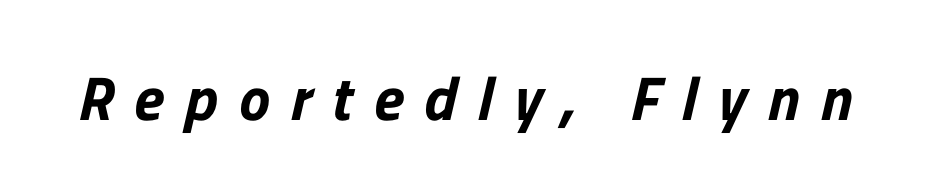
{"serif": "no", "width": "normal", "stroke_contrast": "low", "x_height": "medium", "monospaced": "no", "underline": "no", "letter_spacing": "wide", "letter_spacing_em": 0.34, "glyph_px": 62}
